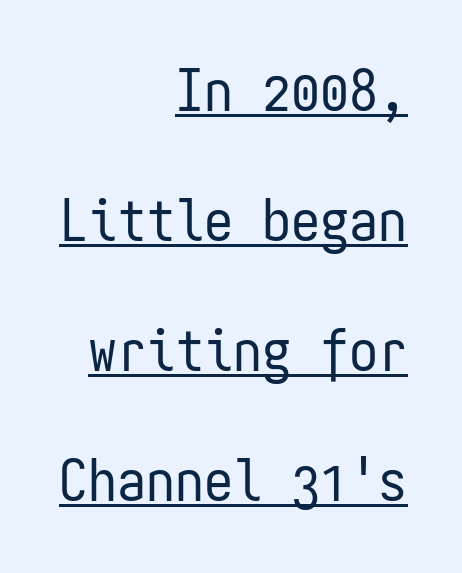
{"serif": "no", "italic": "no", "bold": "no", "weight": "regular", "width": "condensed", "stroke_contrast": "low", "x_height": "medium", "monospaced": "yes", "underline": "yes", "align": "right", "line_spacing": "loose", "line_spacing_ratio": 2.24, "letter_spacing": "normal", "letter_spacing_em": 0.0, "glyph_px": 58}
